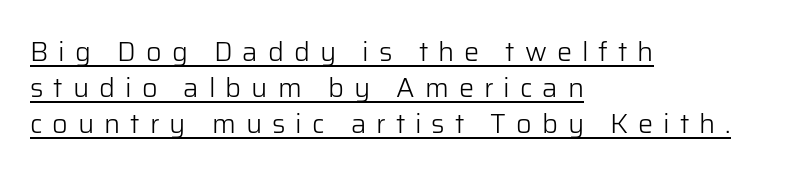
Q: Is the text bold? A: No.
Q: Is the text italic (slanted)? A: No, it is upright.
Q: Is the text underlined? A: Yes.
Q: How is the paragraph aligned? A: Left-aligned.
Q: Is the spacing between letters normal or unusually wide? A: Unusually wide.
Q: Is the spacing between lines tight, normal or loose? A: Normal.
